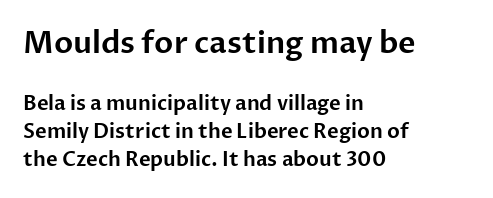
Nothing unusual about the tracking: characters are spaced as the font intends. The letters advance in unequal steps, a hallmark of proportional type. Letters rest on an invisible, unmarked baseline. The letters stand upright; this is a roman face. In terms of letterform style, serifs are entirely absent. Scale decreases going downward across the two blocks.
